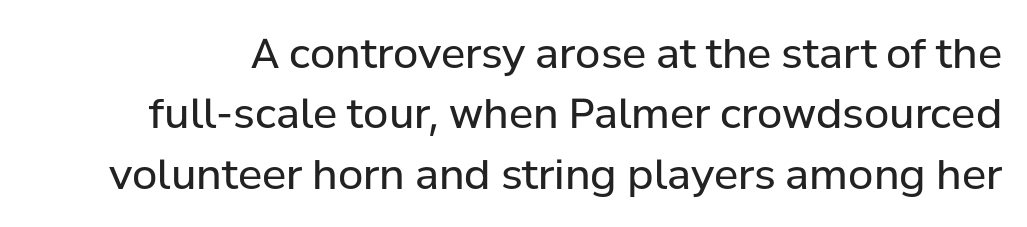
The typeface has the unassuming heft of standard copy or less. Just letters on the line, the space beneath them empty. The glyphs in this specimen are sans serif. The designer left line spacing at the default. Italic: no, the glyphs are upright roman. Note the varied advance widths — an 'i' is clearly narrower than an 'm'.
